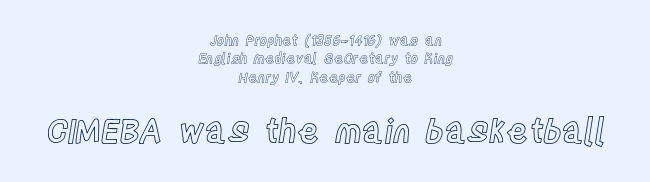
The image shows 33 px condensed type; set centered, normal line spacing (1.32x), normal letter spacing, not underlined; the second (bottom) block is 2.36x larger; a large x-height.
